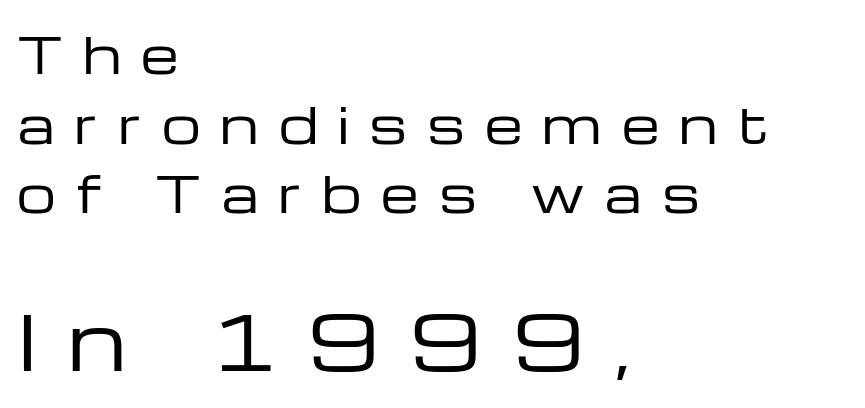
The image shows 74 px regular-weight, wide sans-serif type, upright; set left-aligned, normal line spacing (1.42x), unusually wide letter spacing (+0.41 em), not underlined; the second (bottom) block is 1.51x larger; low stroke contrast and a medium x-height.
